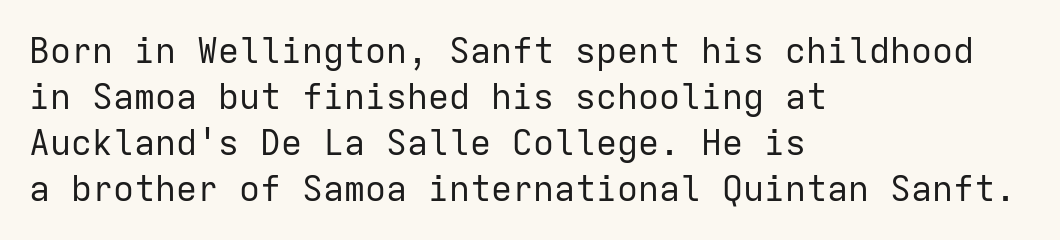
The typesetting does not lean heavy: it is not bold. Has an underline been added? It has not. Interline gaps are of average width in this sample. These lines are composed in type without serifs.
